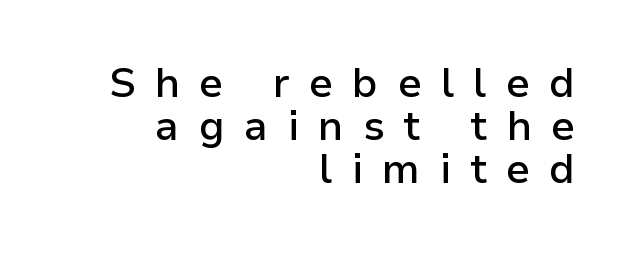
{"serif": "no", "italic": "no", "bold": "semi", "weight": "semibold", "width": "normal", "stroke_contrast": "low", "x_height": "medium", "monospaced": "no", "underline": "no", "align": "right", "line_spacing": "tight", "line_spacing_ratio": 1.05, "letter_spacing": "wide", "letter_spacing_em": 0.47, "glyph_px": 41}
